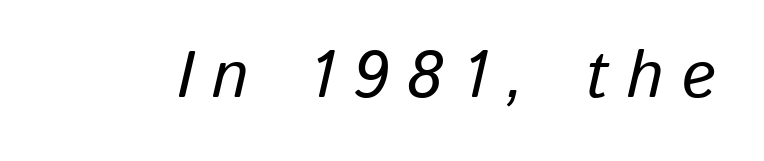
The tracking reads as deliberately expanded to a designer's eye. Do the characters align in a grid? No, the font is proportional. Any mark beneath the type? The region is blank. This is oblique type, the kind used for emphasis or titles.
